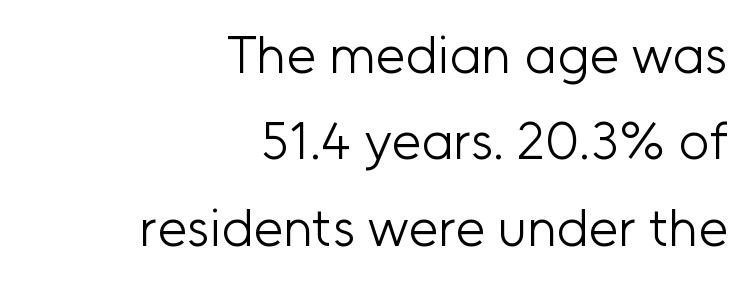
Think of a printed novel: that variable character pitch is what you see here. Compared with a flush-left layout, this one pins lines to the opposite, right side. One glance says typical: line gaps are just what's usual. Every character sits straight up, as roman type does.
